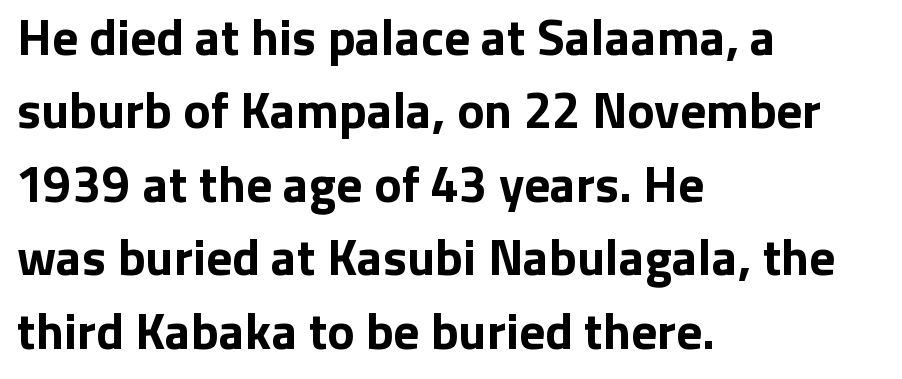
The image shows 51 px bold sans-serif type, upright; set left-aligned, normal line spacing (1.44x), normal letter spacing, not underlined; low stroke contrast and a medium x-height.
